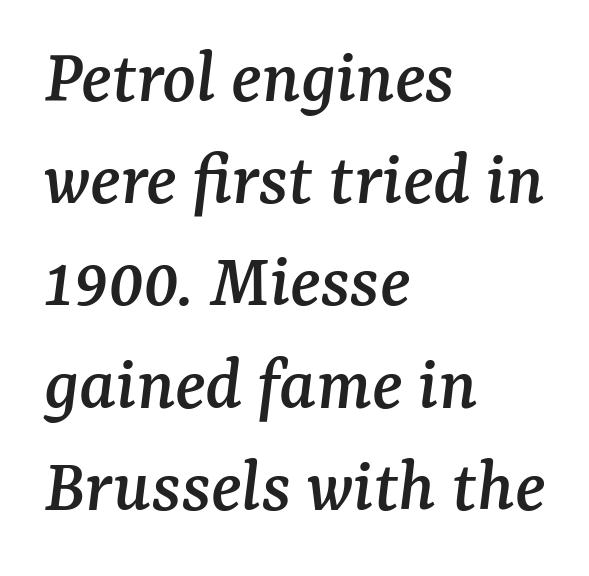
{"serif": "yes", "italic": "yes", "lean": "right", "slant_degrees": 7, "width": "normal", "stroke_contrast": "medium", "x_height": "medium", "monospaced": "no", "underline": "no", "align": "left", "line_spacing": "normal", "line_spacing_ratio": 1.31, "letter_spacing": "normal", "letter_spacing_em": 0.0, "glyph_px": 78}
